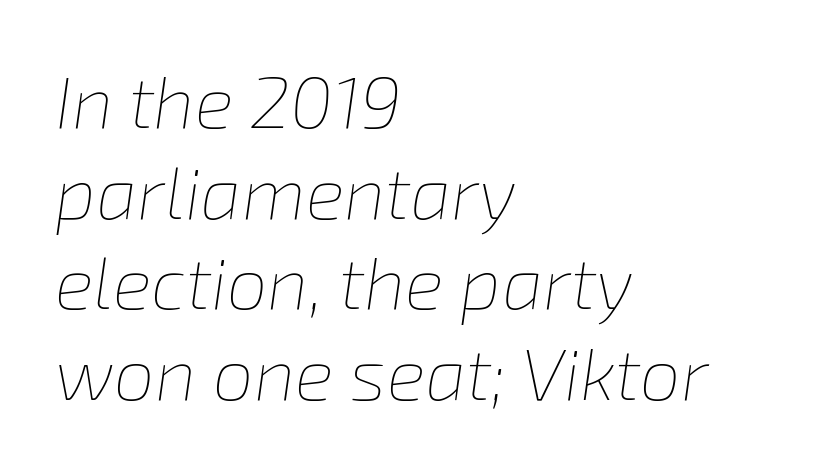
Rendered with sloped, italic letterforms. Between one letter and the next there's only the usual sliver of space. Words float on clear page, feet unadorned. Alignment: flush left. Vertical stems look standard width or narrower in stroke.
